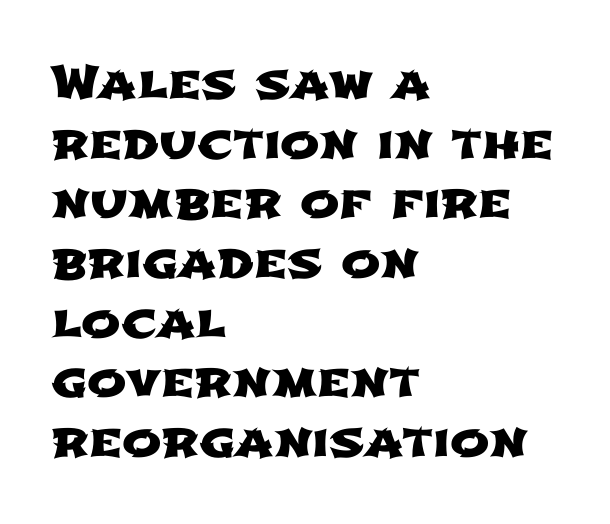
The image shows 47 px wide sans-serif type; set left-aligned, normal line spacing (1.27x), normal letter spacing, not underlined; low stroke contrast and a medium x-height.
